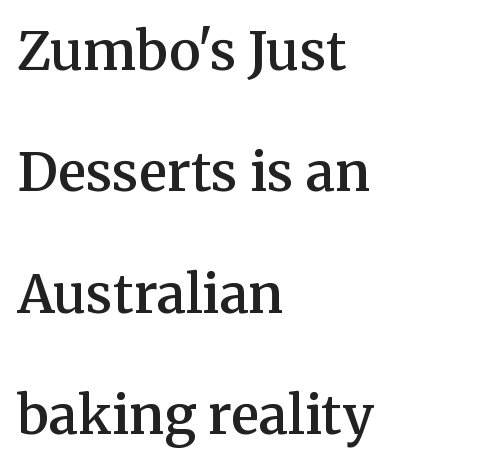
{"serif": "yes", "italic": "no", "bold": "semi", "weight": "semibold", "width": "normal", "stroke_contrast": "medium", "x_height": "medium", "monospaced": "no", "underline": "no", "align": "left", "line_spacing": "loose", "line_spacing_ratio": 2.29, "letter_spacing": "normal", "letter_spacing_em": 0.0, "glyph_px": 53}
